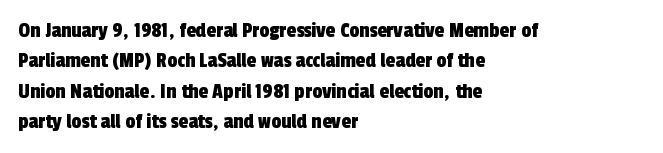
The image shows 22 px text type; set left-aligned, normal line spacing (1.38x), normal letter spacing, not underlined.
